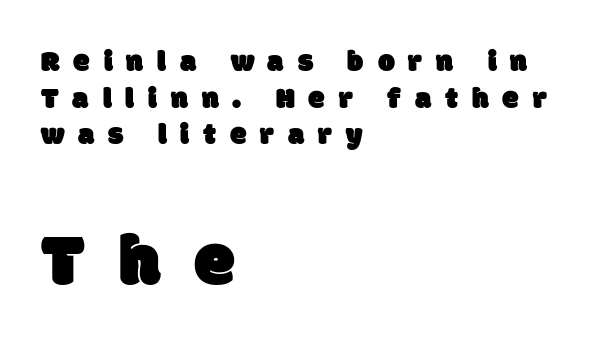
The image shows 74 px sans-serif type; set left-aligned, line spacing 1.22x, unusually wide letter spacing (+0.46 em), not underlined; the second (bottom) block is 2.47x larger; low stroke contrast and a large x-height.
